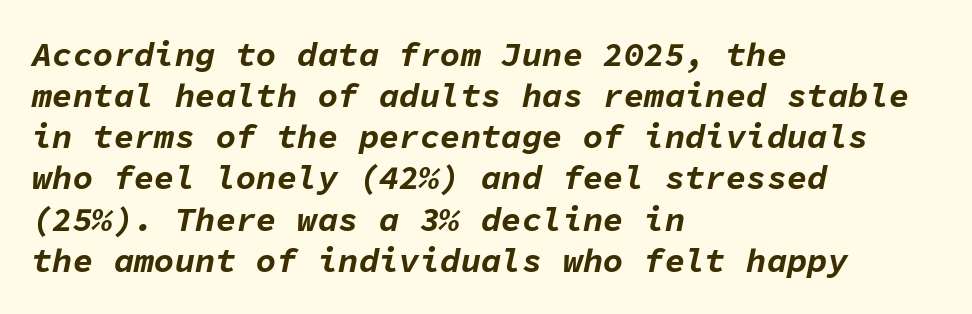
The image shows 34 px bold type, italic (leaning right), monospaced; set left-aligned, line spacing 1.21x, normal letter spacing, not underlined; low stroke contrast and a medium x-height.
